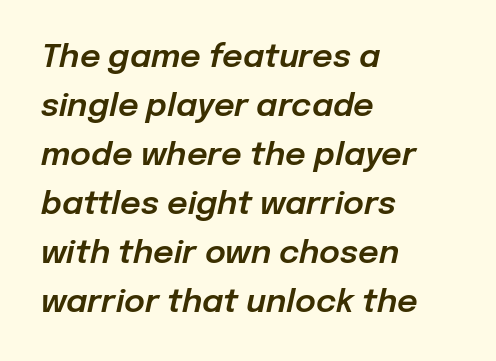
{"italic": "yes", "lean": "right", "slant_degrees": 12, "width": "normal", "stroke_contrast": "low", "x_height": "medium", "monospaced": "no", "underline": "no", "align": "left", "line_spacing": "normal", "line_spacing_ratio": 1.53, "letter_spacing": "normal", "letter_spacing_em": 0.0, "glyph_px": 32}
